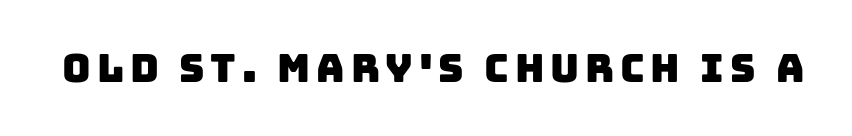
The image shows 39 px sans-serif type; set not underlined; low stroke contrast and a large x-height.
